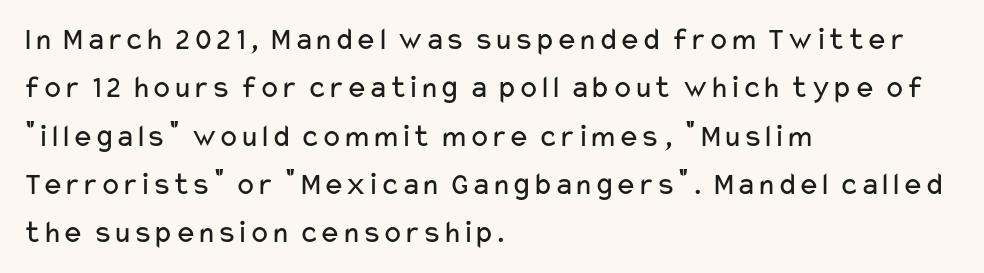
{"serif": "no", "italic": "no", "bold": "no", "weight": "regular", "width": "wide", "stroke_contrast": "low", "x_height": "medium", "monospaced": "no", "underline": "no", "align": "left", "line_spacing": "normal", "line_spacing_ratio": 1.51, "letter_spacing": "normal", "letter_spacing_em": 0.0, "glyph_px": 32}
